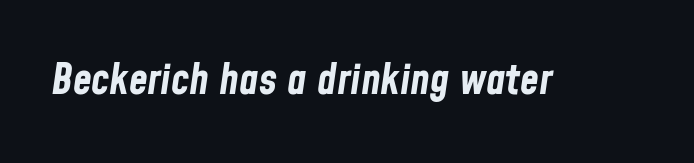
{"italic": "yes", "lean": "right", "slant_degrees": 8, "bold": "yes", "weight": "bold", "width": "condensed", "stroke_contrast": "low", "x_height": "medium", "monospaced": "no", "underline": "no", "letter_spacing": "normal", "letter_spacing_em": 0.0, "glyph_px": 43}
